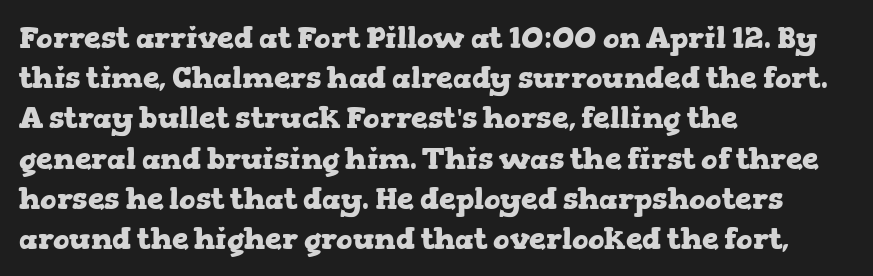
The image shows 30 px heavy, wide serif type, upright; set left-aligned, normal line spacing (1.34x), normal letter spacing, not underlined; low stroke contrast and a medium x-height.
